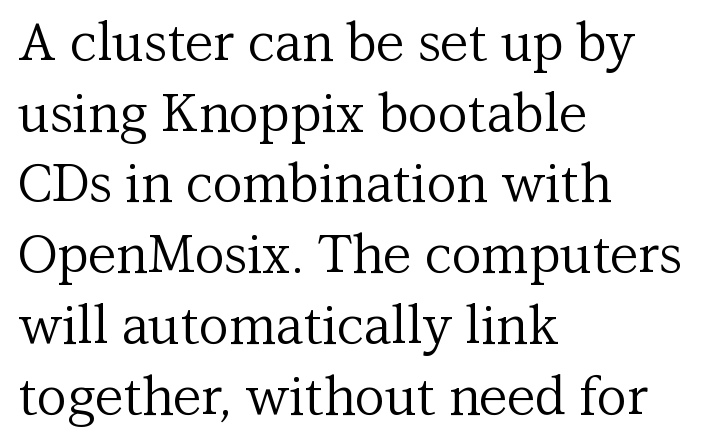
Q: Is the text bold? A: No.
Q: Is the text italic (slanted)? A: No, it is upright.
Q: Is the typeface a serif or a sans-serif typeface? A: Serif.
Q: Is the text underlined? A: No.
Q: How is the paragraph aligned? A: Left-aligned.
Q: Is the spacing between letters normal or unusually wide? A: Normal.
Q: Is the spacing between lines tight, normal or loose? A: Normal.
Q: Width (condensed, normal, or wide)? A: Normal.
Q: Stroke contrast? A: Medium.
Q: x-height? A: Medium.
Q: Monospaced? A: No.
